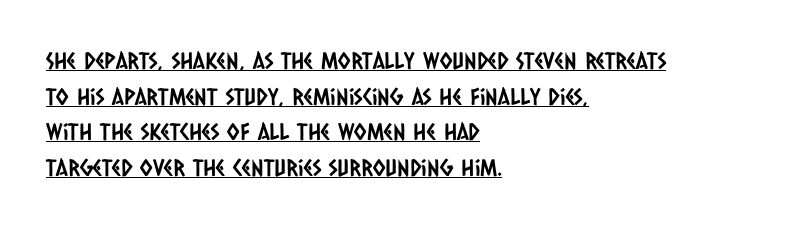
A typographer would call this underscored text. Is the block centered? No — it sits flush against the left margin. The face used here is rendered with its standard letterfit. This sample keeps an unexceptional amount of space between lines.
